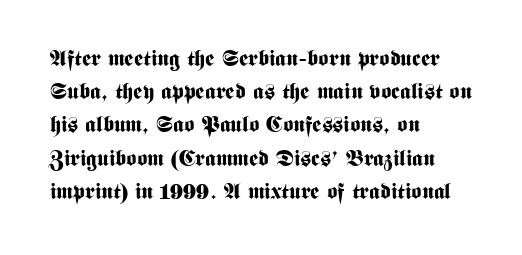
{"italic": "no", "bold": "yes", "underline": "no", "align": "left", "line_spacing": "normal", "line_spacing_ratio": 1.51, "letter_spacing": "normal", "letter_spacing_em": 0.0, "glyph_px": 22}
